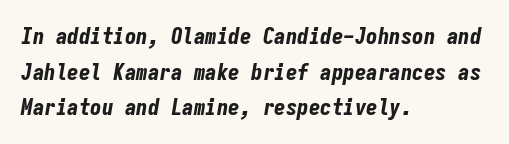
{"italic": "yes", "lean": "right", "slant_degrees": 9, "bold": "yes", "underline": "no", "align": "left", "line_spacing": "normal", "line_spacing_ratio": 1.55, "letter_spacing": "normal", "letter_spacing_em": 0.0, "glyph_px": 23}
